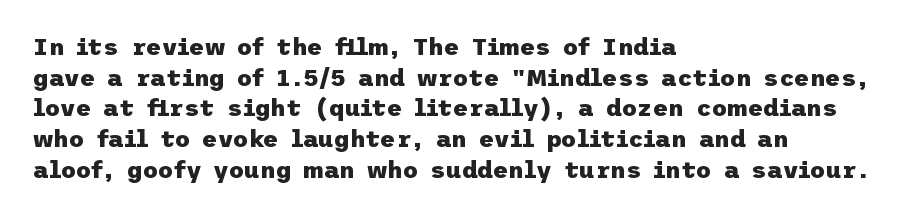
The image shows 24 px bold type, upright; set left-aligned, normal line spacing (1.28x), normal letter spacing, not underlined.
